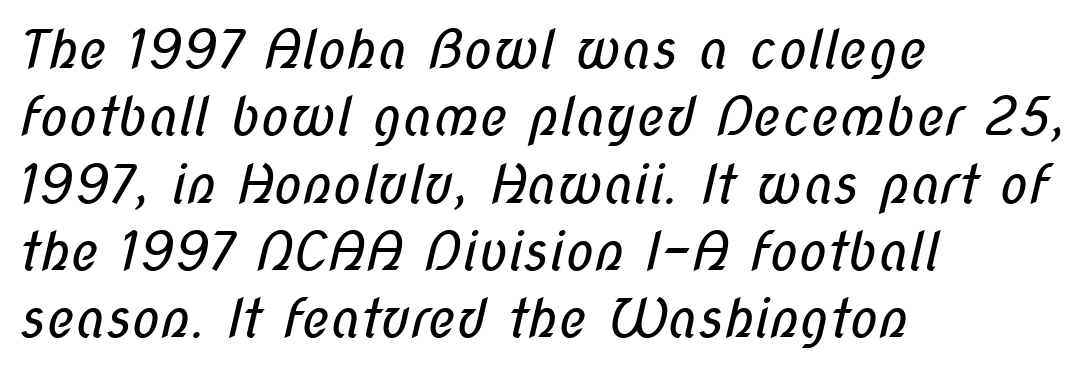
The image shows 53 px regular-weight, condensed sans-serif type; set left-aligned, normal line spacing (1.27x), normal letter spacing, not underlined; low stroke contrast and a medium x-height.
